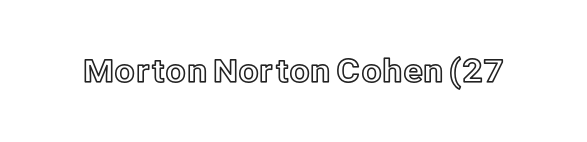
Q: Is the text italic (slanted)? A: No, it is upright.
Q: Is the text underlined? A: No.
Q: Is the spacing between letters normal or unusually wide? A: Normal.
Q: Width (condensed, normal, or wide)? A: Normal.
Q: x-height? A: Medium.
Q: Monospaced? A: No.
